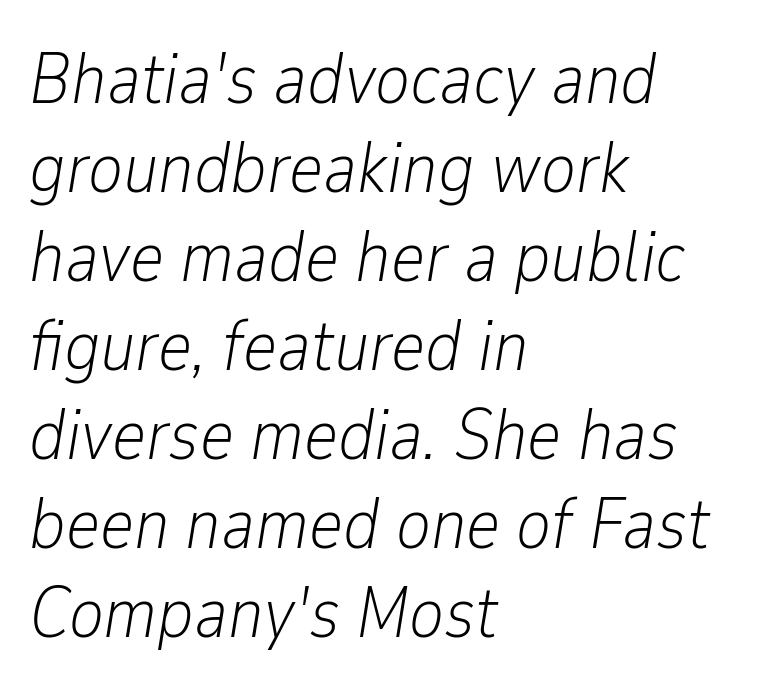
Q: Is the text bold? A: No.
Q: Is the text italic (slanted)? A: Yes, it leans right by about 9 degrees.
Q: Is the text underlined? A: No.
Q: How is the paragraph aligned? A: Left-aligned.
Q: Is the spacing between letters normal or unusually wide? A: Normal.
Q: Width (condensed, normal, or wide)? A: Condensed.
Q: Stroke contrast? A: Low.
Q: x-height? A: Medium.
Q: Monospaced? A: No.
